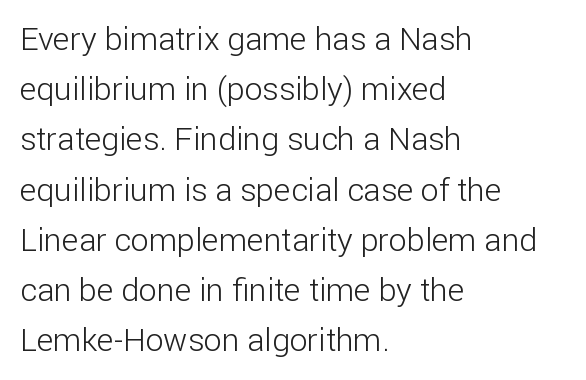
Tall strokes in this sample are plumb rather than angled. Is the block centered? No — it sits flush against the left margin. Proportional: the letters do not fall into vertical columns. The font family rendered here belongs to the sans-serif group. Underlining? Definitely not there.
